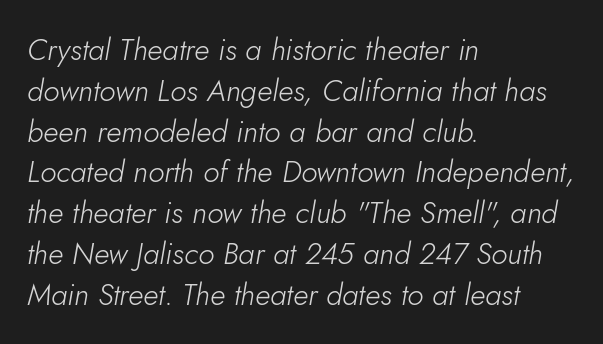
Q: Is the text bold? A: No.
Q: Is the text italic (slanted)? A: Yes, it leans right by about 10 degrees.
Q: Is the text underlined? A: No.
Q: How is the paragraph aligned? A: Left-aligned.
Q: Is the spacing between letters normal or unusually wide? A: Normal.
Q: Is the spacing between lines tight, normal or loose? A: Normal.
Q: Width (condensed, normal, or wide)? A: Normal.
Q: Stroke contrast? A: Low.
Q: x-height? A: Small.
Q: Monospaced? A: No.
